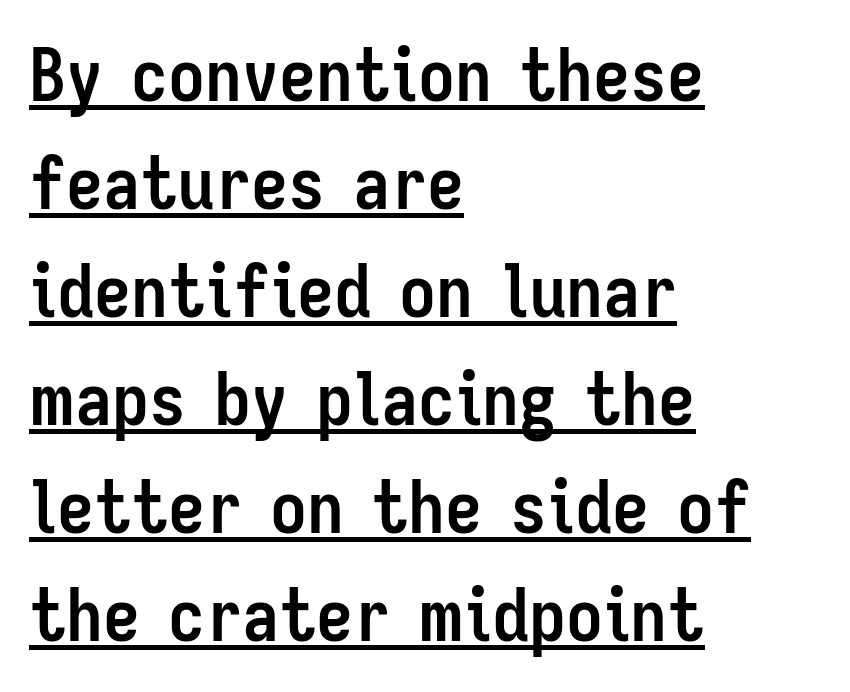
A baseline rule has been typeset under these characters. In terms of posture, this sample is upright. What weight is shown? A full bold with thick strokes. There is no visible air inserted between adjacent glyphs. Line spacing here is normal.
